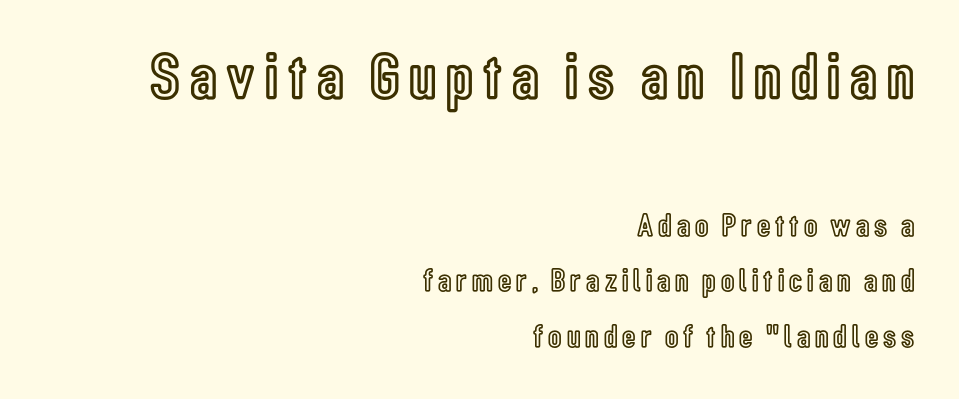
Q: Is the text italic (slanted)? A: No, it is upright.
Q: Is the text underlined? A: No.
Q: How is the paragraph aligned? A: Right-aligned.
Q: Is the spacing between lines tight, normal or loose? A: Normal.
Q: Which block of text is set in a larger size, the first (top) or the second (bottom)? A: The first (top) one.
Q: Width (condensed, normal, or wide)? A: Condensed.
Q: x-height? A: Medium.
Q: Monospaced? A: No.
